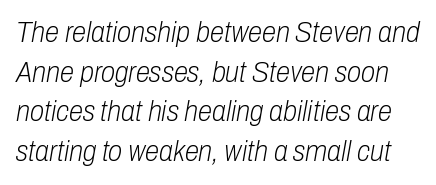
Proportional: the letters do not fall into vertical columns. These lines were composed using italics. This block has exactly the height ordinary leading produces. Nothing heavy about these letters — not bold at all. The strip under each line holds only bare page. Standard letterfit; no display-style spreading of the glyphs.
